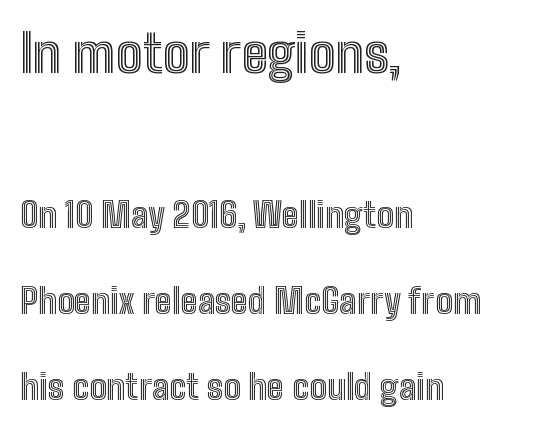
The image shows 53 px condensed type, upright; set left-aligned, loose line spacing (2.46x), normal letter spacing, not underlined; the first (top) block is 1.51x larger; a medium x-height.
